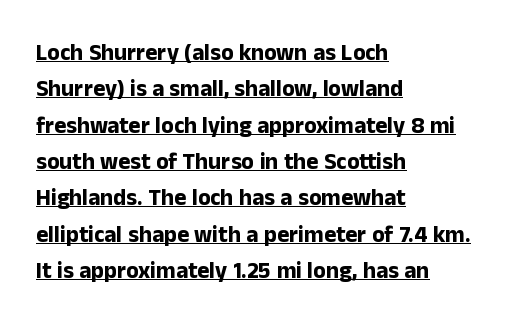
The image shows 23 px bold type, upright; set left-aligned, normal line spacing (1.58x), normal letter spacing, underlined.
